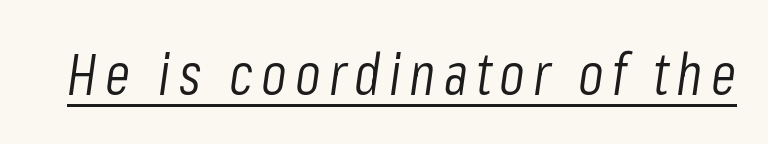
The image shows 58 px light, condensed type, italic (leaning right); set underlined; low stroke contrast and a medium x-height.
